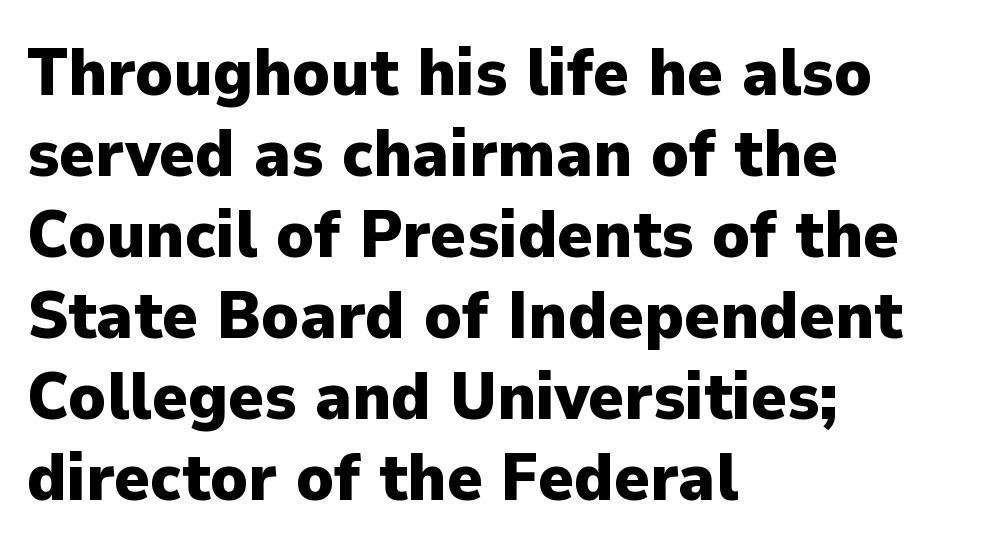
The image shows 67 px heavy sans-serif type, upright; set left-aligned, line spacing 1.21x, normal letter spacing, not underlined; low stroke contrast and a medium x-height.
